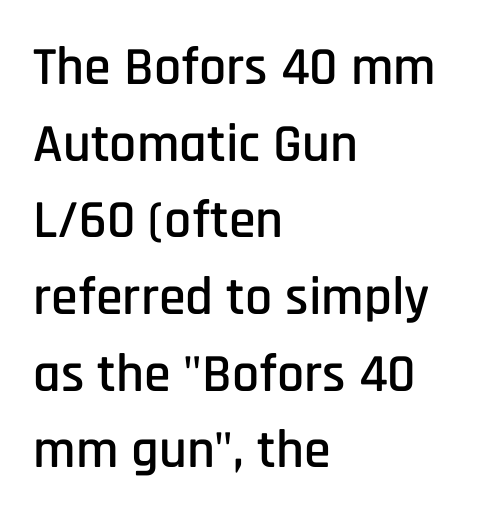
{"serif": "no", "italic": "no", "width": "condensed", "stroke_contrast": "low", "x_height": "large", "monospaced": "no", "underline": "no", "align": "left", "line_spacing": "normal", "line_spacing_ratio": 1.42, "letter_spacing": "normal", "letter_spacing_em": 0.0, "glyph_px": 54}
